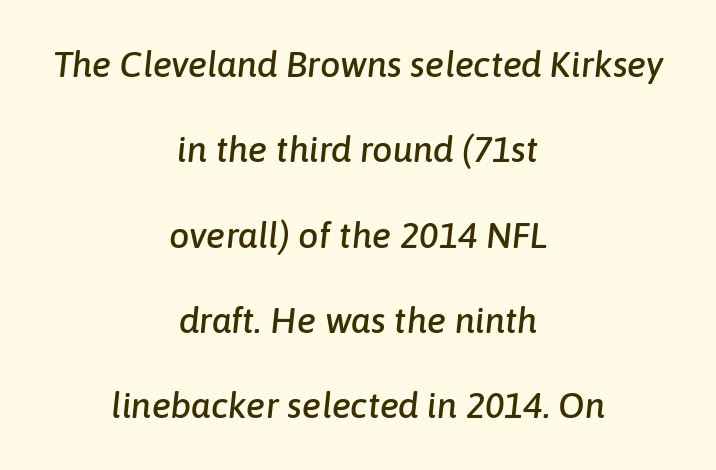
The image shows 36 px text type, italic (leaning right); set centered, loose line spacing (2.37x), normal letter spacing, not underlined; low stroke contrast and a medium x-height.
